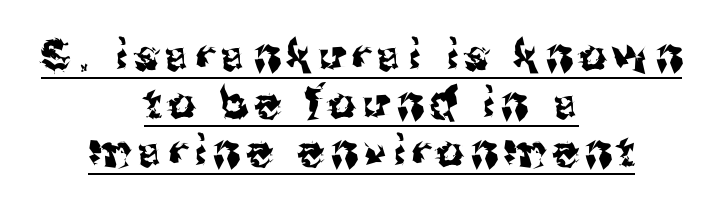
Q: Is the text italic (slanted)? A: No, it is upright.
Q: Is the typeface a serif or a sans-serif typeface? A: Sans-serif.
Q: Is the text underlined? A: Yes.
Q: How is the paragraph aligned? A: Centered.
Q: Is the spacing between lines tight, normal or loose? A: Tight.
Q: Width (condensed, normal, or wide)? A: Normal.
Q: Stroke contrast? A: Medium.
Q: x-height? A: Medium.
Q: Monospaced? A: No.
